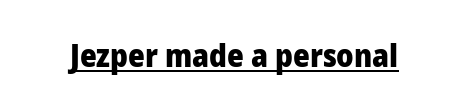
Character widths vary here, with narrow letters taking less room than wide ones. Serif or sans? Sans — the stroke terminals are bare. Each word holds together tightly as a unit, with standard inter-letter gaps. The sample has been set heavy, in full bold. Is there an underline? Yes — a line sits under the letters.
